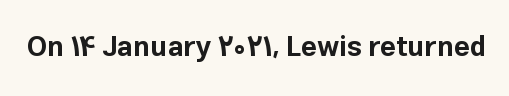
The image shows 28 px bold sans-serif type, upright; set normal letter spacing, not underlined; low stroke contrast and a medium x-height.
